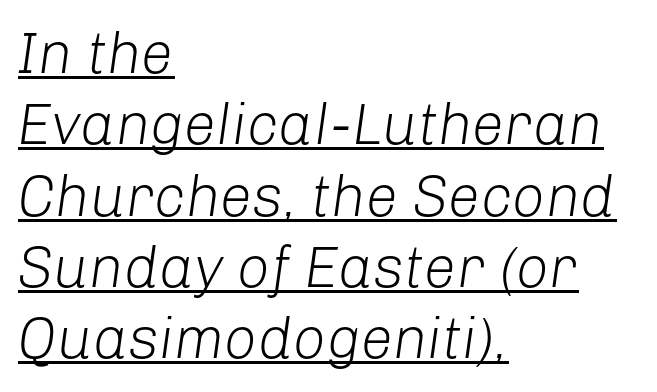
Q: Is the text bold? A: No.
Q: Is the text italic (slanted)? A: Yes, it leans right by about 8 degrees.
Q: Is the text underlined? A: Yes.
Q: How is the paragraph aligned? A: Left-aligned.
Q: Is the spacing between letters normal or unusually wide? A: Normal.
Q: Width (condensed, normal, or wide)? A: Normal.
Q: Stroke contrast? A: Low.
Q: x-height? A: Medium.
Q: Monospaced? A: No.
